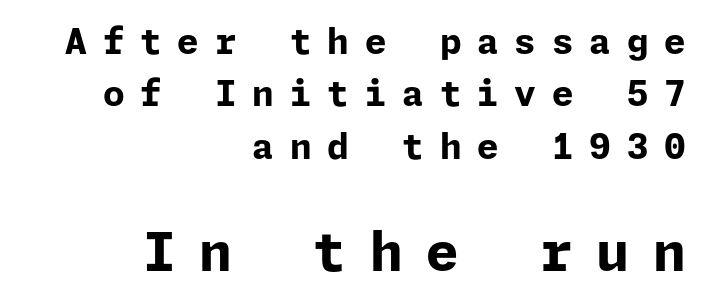
The image shows 53 px bold sans-serif type, upright; set right-aligned, normal line spacing (1.5x), unusually wide letter spacing (+0.45 em), not underlined; the second (bottom) block is 1.51x larger; low stroke contrast and a medium x-height.
